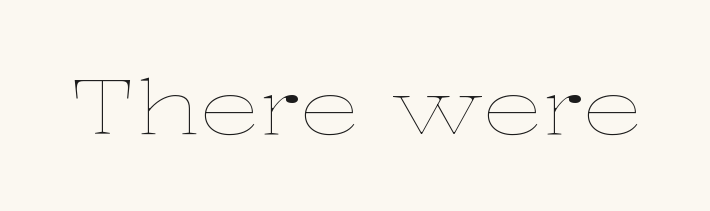
Q: Is the text bold? A: No.
Q: Is the text italic (slanted)? A: No, it is upright.
Q: Is the text underlined? A: No.
Q: Is the spacing between letters normal or unusually wide? A: Normal.
Q: Width (condensed, normal, or wide)? A: Wide.
Q: Stroke contrast? A: Low.
Q: x-height? A: Medium.
Q: Monospaced? A: No.
